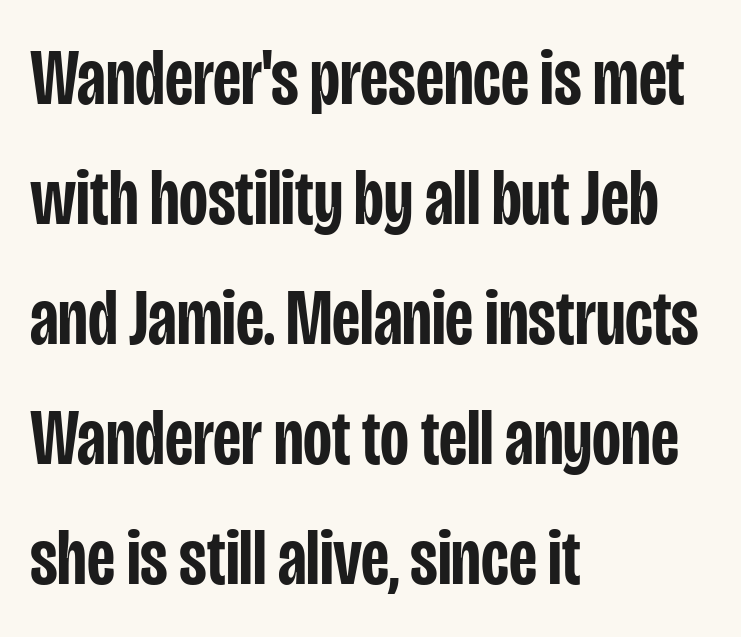
Q: Is the text bold? A: Semi-bold.
Q: Is the text italic (slanted)? A: No, it is upright.
Q: Is the typeface a serif or a sans-serif typeface? A: Sans-serif.
Q: Is the text underlined? A: No.
Q: How is the paragraph aligned? A: Left-aligned.
Q: Is the spacing between letters normal or unusually wide? A: Normal.
Q: Is the spacing between lines tight, normal or loose? A: Normal.
Q: Width (condensed, normal, or wide)? A: Condensed.
Q: Stroke contrast? A: Low.
Q: x-height? A: Large.
Q: Monospaced? A: No.
